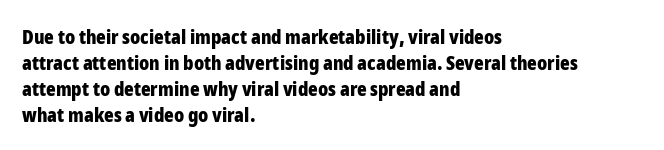
The image shows 20 px bold type, upright; set left-aligned, normal line spacing (1.3x), normal letter spacing, not underlined.
